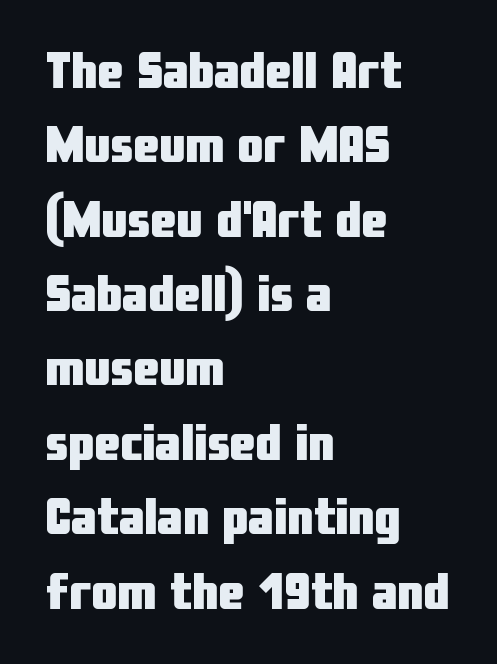
The image shows 52 px heavy, condensed sans-serif type, upright; set left-aligned, normal line spacing (1.43x), normal letter spacing, not underlined; low stroke contrast and a medium x-height.
